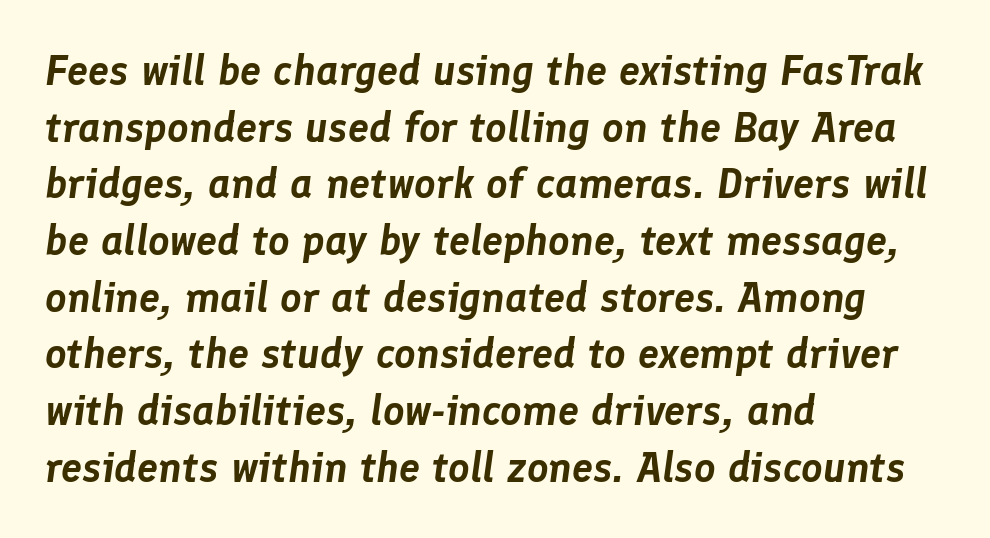
{"italic": "yes", "lean": "right", "slant_degrees": 8, "width": "normal", "stroke_contrast": "low", "x_height": "medium", "monospaced": "no", "underline": "no", "align": "left", "line_spacing": "normal", "line_spacing_ratio": 1.35, "letter_spacing": "normal", "letter_spacing_em": 0.0, "glyph_px": 42}
